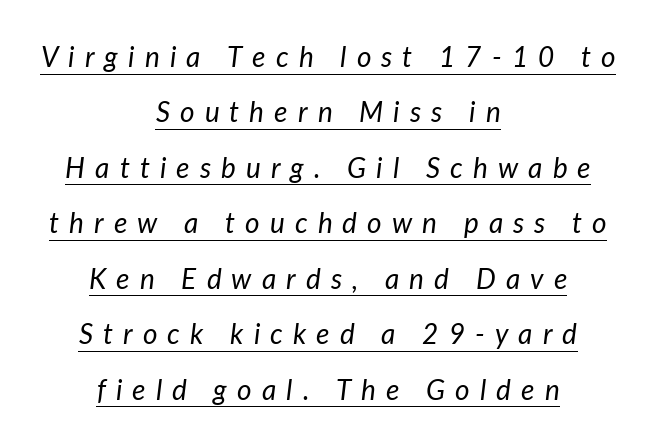
Q: Is the text bold? A: No.
Q: Is the text italic (slanted)? A: Yes, it leans right by about 7 degrees.
Q: Is the text underlined? A: Yes.
Q: How is the paragraph aligned? A: Centered.
Q: Is the spacing between letters normal or unusually wide? A: Unusually wide.
Q: Is the spacing between lines tight, normal or loose? A: Loose.
Q: Width (condensed, normal, or wide)? A: Normal.
Q: Stroke contrast? A: Low.
Q: x-height? A: Medium.
Q: Monospaced? A: No.
